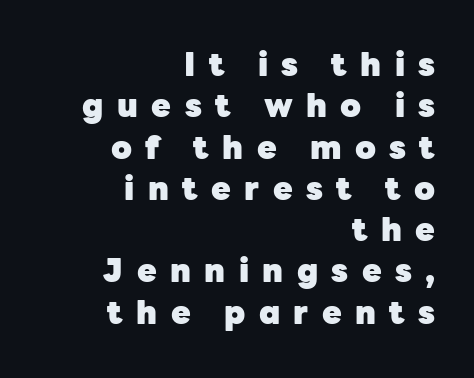
Q: Is the text bold? A: Yes.
Q: Is the text italic (slanted)? A: No, it is upright.
Q: Is the typeface a serif or a sans-serif typeface? A: Sans-serif.
Q: Is the text underlined? A: No.
Q: How is the paragraph aligned? A: Right-aligned.
Q: Is the spacing between letters normal or unusually wide? A: Unusually wide.
Q: Is the spacing between lines tight, normal or loose? A: Normal.
Q: Width (condensed, normal, or wide)? A: Normal.
Q: Stroke contrast? A: Low.
Q: x-height? A: Medium.
Q: Monospaced? A: No.
